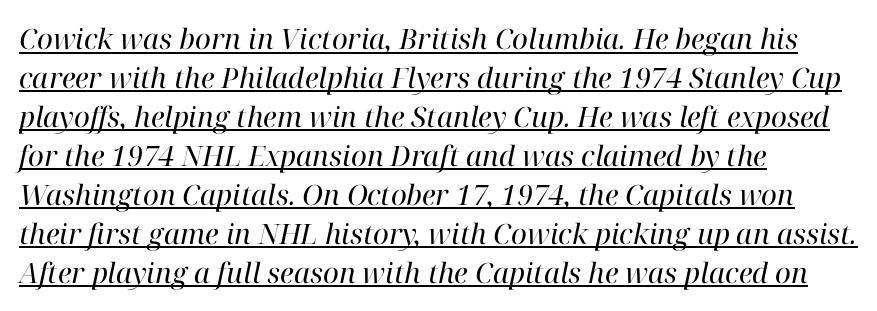
The image shows 28 px regular-weight serif type, italic (leaning right); set left-aligned, normal line spacing (1.39x), normal letter spacing, underlined; high stroke contrast and a medium x-height.
